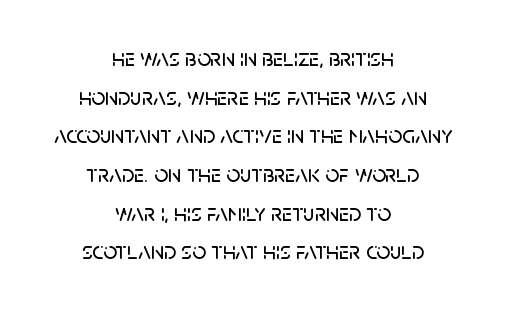
Q: Is the text italic (slanted)? A: No, it is upright.
Q: Is the text underlined? A: No.
Q: How is the paragraph aligned? A: Centered.
Q: Is the spacing between letters normal or unusually wide? A: Normal.
Q: Is the spacing between lines tight, normal or loose? A: Normal.
